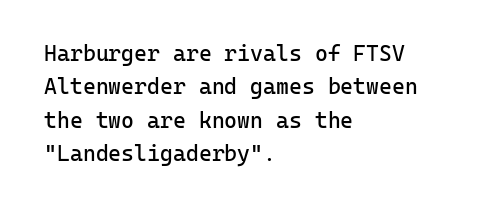
Summary of vertical rhythm: regular, with standard interline spacing. No extra ink here — the face is not bold. Quick note: not italic, upright. Horizontal alignment here is leftward, the default for most running prose.
